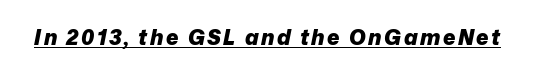
The image shows 21 px bold type, italic (leaning right); set underlined.
